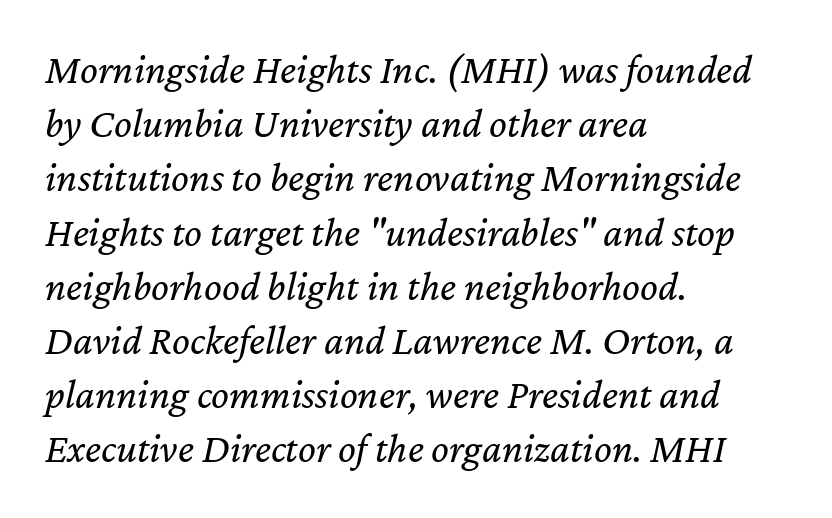
Q: Is the text bold? A: No.
Q: Is the text italic (slanted)? A: Yes, it leans right by about 12 degrees.
Q: Is the text underlined? A: No.
Q: How is the paragraph aligned? A: Left-aligned.
Q: Is the spacing between letters normal or unusually wide? A: Normal.
Q: Is the spacing between lines tight, normal or loose? A: Normal.
Q: Width (condensed, normal, or wide)? A: Normal.
Q: Stroke contrast? A: Low.
Q: x-height? A: Medium.
Q: Monospaced? A: No.
